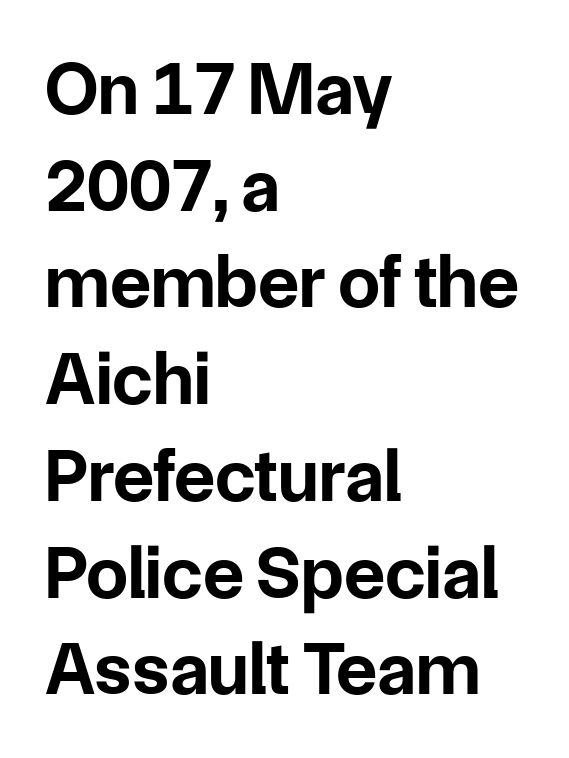
The image shows 75 px bold sans-serif type, upright; set left-aligned, normal line spacing (1.29x), normal letter spacing, not underlined; low stroke contrast and a medium x-height.
